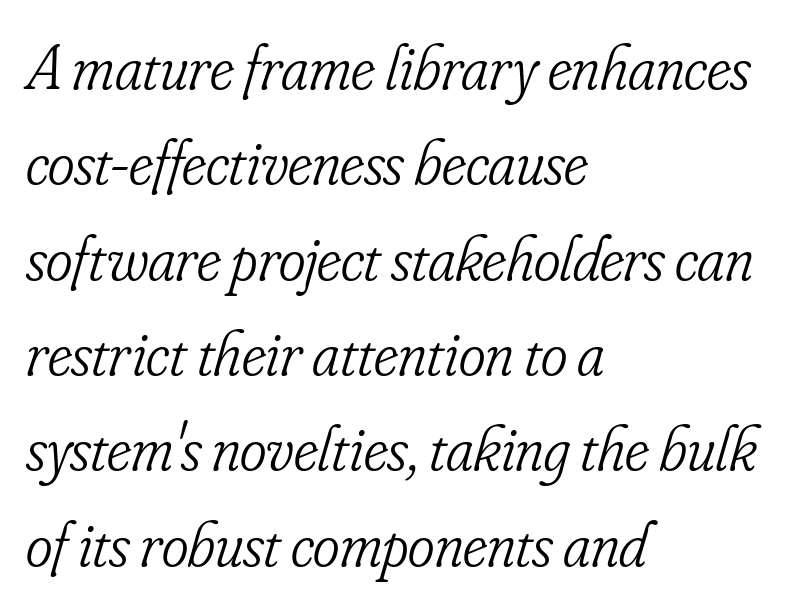
The image shows 64 px light, condensed serif type, italic (leaning right); set left-aligned, normal line spacing (1.49x), normal letter spacing, not underlined; low stroke contrast and a small x-height.
